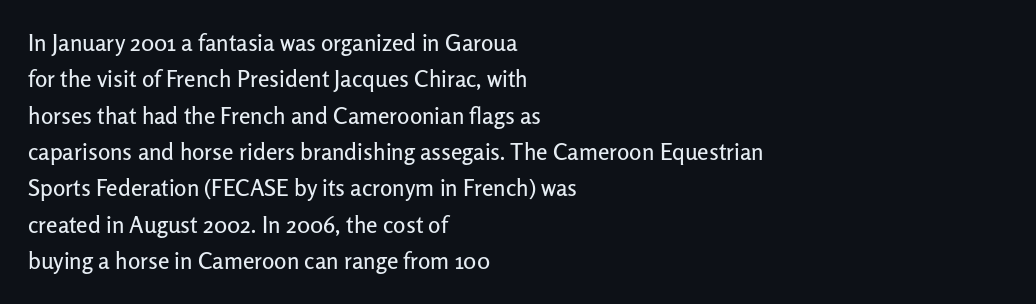
Q: Is the text italic (slanted)? A: No, it is upright.
Q: Is the text underlined? A: No.
Q: How is the paragraph aligned? A: Left-aligned.
Q: Is the spacing between letters normal or unusually wide? A: Normal.
Q: Is the spacing between lines tight, normal or loose? A: Normal.
